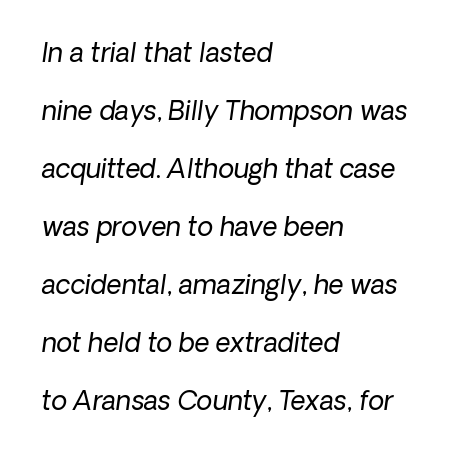
{"bold": "no", "underline": "no", "align": "left", "line_spacing": "loose", "line_spacing_ratio": 2.23, "letter_spacing": "normal", "letter_spacing_em": 0.0, "glyph_px": 26}
